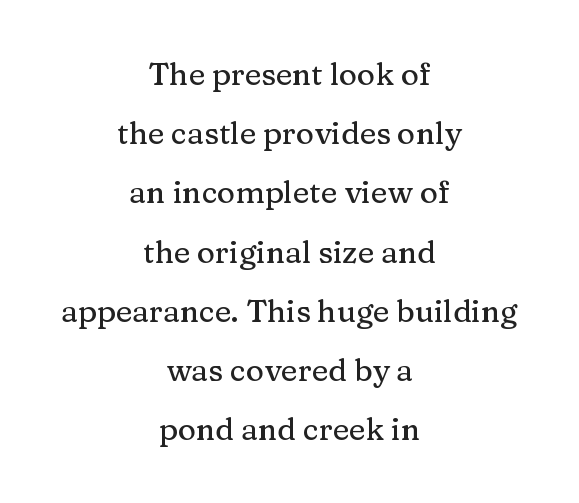
Q: Is the text italic (slanted)? A: No, it is upright.
Q: Is the typeface a serif or a sans-serif typeface? A: Serif.
Q: Is the text underlined? A: No.
Q: How is the paragraph aligned? A: Centered.
Q: Is the spacing between letters normal or unusually wide? A: Normal.
Q: Is the spacing between lines tight, normal or loose? A: Loose.
Q: Width (condensed, normal, or wide)? A: Normal.
Q: Stroke contrast? A: Medium.
Q: x-height? A: Medium.
Q: Monospaced? A: No.
